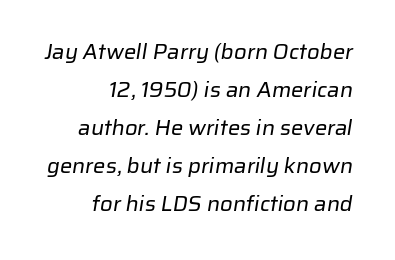
{"bold": "no", "underline": "no", "align": "right", "line_spacing_ratio": 1.73, "letter_spacing": "normal", "letter_spacing_em": 0.0, "glyph_px": 22}
